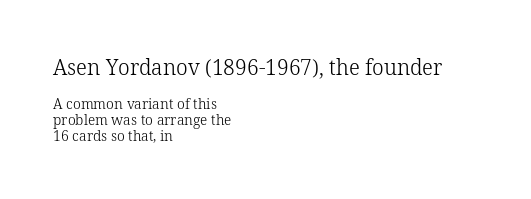
Q: Is the text bold? A: No.
Q: Is the text italic (slanted)? A: No, it is upright.
Q: Is the text underlined? A: No.
Q: How is the paragraph aligned? A: Left-aligned.
Q: Is the spacing between letters normal or unusually wide? A: Normal.
Q: Is the spacing between lines tight, normal or loose? A: Tight.
Q: Which block of text is set in a larger size, the first (top) or the second (bottom)? A: The first (top) one.
